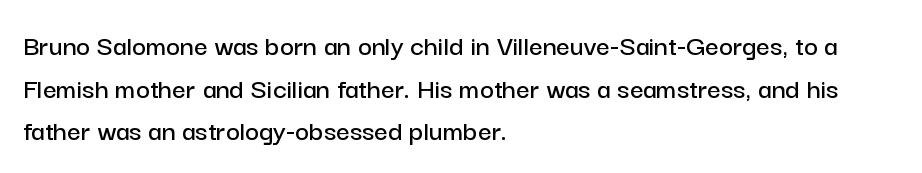
Q: Is the text italic (slanted)? A: No, it is upright.
Q: Is the typeface a serif or a sans-serif typeface? A: Sans-serif.
Q: Is the text underlined? A: No.
Q: How is the paragraph aligned? A: Left-aligned.
Q: Is the spacing between letters normal or unusually wide? A: Normal.
Q: Is the spacing between lines tight, normal or loose? A: Normal.
Q: Width (condensed, normal, or wide)? A: Normal.
Q: Stroke contrast? A: Low.
Q: x-height? A: Medium.
Q: Monospaced? A: No.
